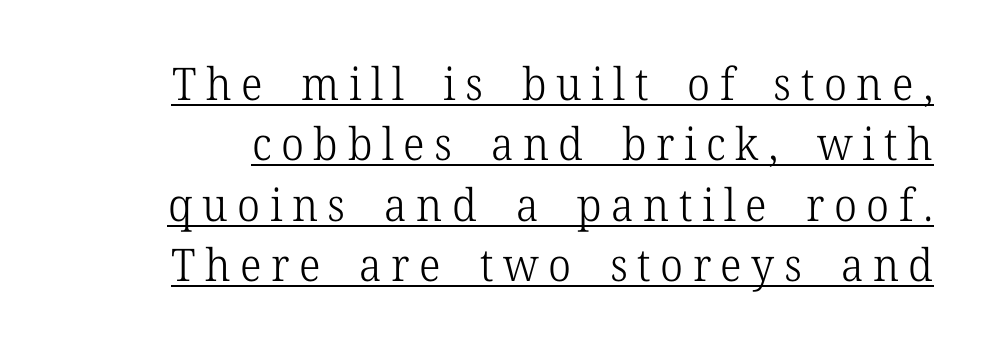
Q: Is the text bold? A: No.
Q: Is the text italic (slanted)? A: No, it is upright.
Q: Is the typeface a serif or a sans-serif typeface? A: Serif.
Q: Is the text underlined? A: Yes.
Q: Is the spacing between letters normal or unusually wide? A: Unusually wide.
Q: Is the spacing between lines tight, normal or loose? A: Normal.
Q: Width (condensed, normal, or wide)? A: Normal.
Q: Stroke contrast? A: Low.
Q: x-height? A: Medium.
Q: Monospaced? A: No.
